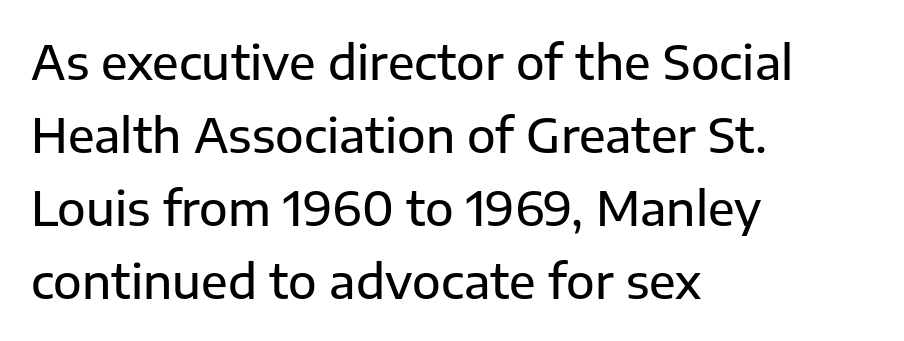
Nobody touched the tracking dial on this one. This rendering features lettering with no underline. Is the block centered? No — it sits flush against the left margin. Quick note: interline space is typical.
